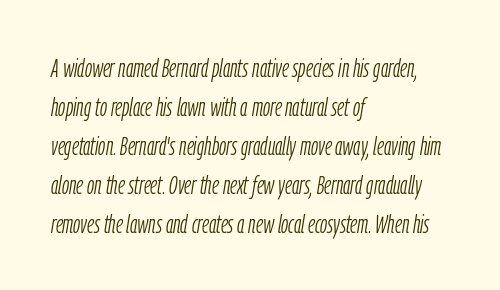
Q: Is the text bold? A: No.
Q: Is the text italic (slanted)? A: Yes, it leans right by about 9 degrees.
Q: Is the text underlined? A: No.
Q: How is the paragraph aligned? A: Left-aligned.
Q: Is the spacing between letters normal or unusually wide? A: Normal.
Q: Is the spacing between lines tight, normal or loose? A: Normal.
